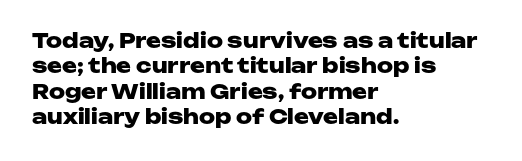
Q: Is the text bold? A: Yes.
Q: Is the text italic (slanted)? A: No, it is upright.
Q: Is the text underlined? A: No.
Q: How is the paragraph aligned? A: Left-aligned.
Q: Is the spacing between letters normal or unusually wide? A: Normal.
Q: Is the spacing between lines tight, normal or loose? A: Normal.
